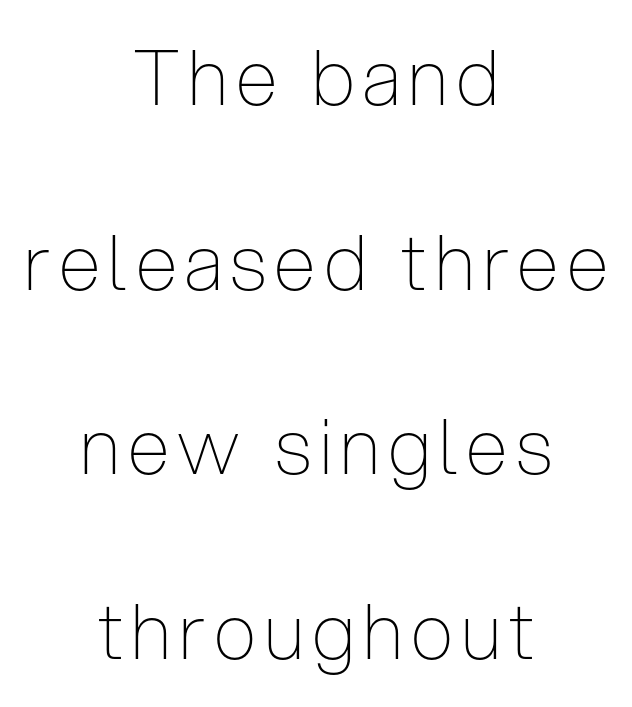
The image shows 76 px thin, condensed sans-serif type, upright; set centered, loose line spacing (2.43x), not underlined; low stroke contrast and a medium x-height.
